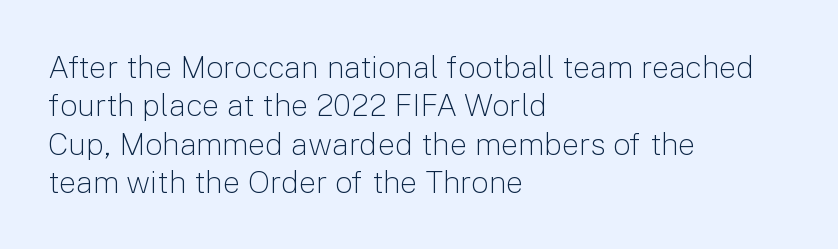
Q: Is the text bold? A: No.
Q: Is the text italic (slanted)? A: No, it is upright.
Q: Is the typeface a serif or a sans-serif typeface? A: Sans-serif.
Q: Is the text underlined? A: No.
Q: How is the paragraph aligned? A: Left-aligned.
Q: Is the spacing between letters normal or unusually wide? A: Normal.
Q: Width (condensed, normal, or wide)? A: Normal.
Q: Stroke contrast? A: Low.
Q: x-height? A: Medium.
Q: Monospaced? A: No.
